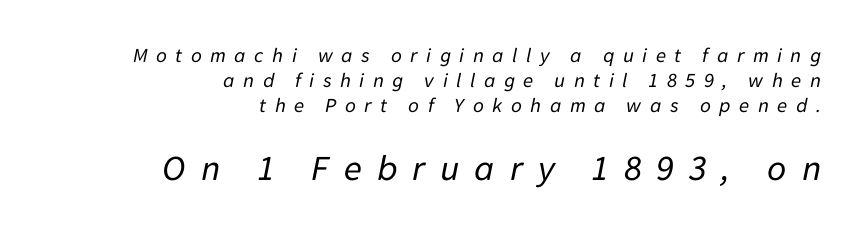
The image shows 37 px regular-weight type, italic (leaning right); set right-aligned, line spacing 1.2x, unusually wide letter spacing (+0.4 em), not underlined; the second (bottom) block is 1.76x larger; low stroke contrast and a medium x-height.
